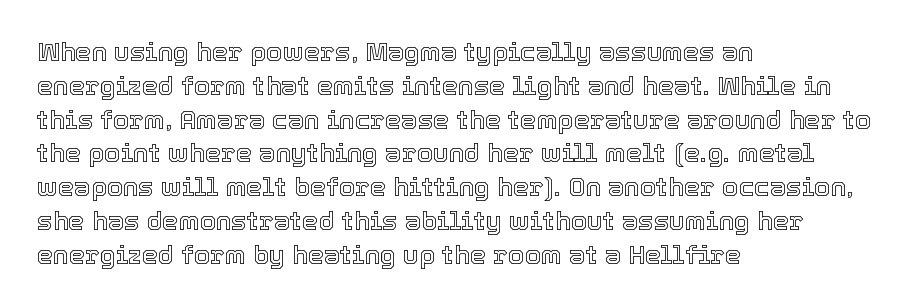
The image shows 26 px text type, upright; set left-aligned, normal line spacing (1.3x), normal letter spacing, not underlined.
